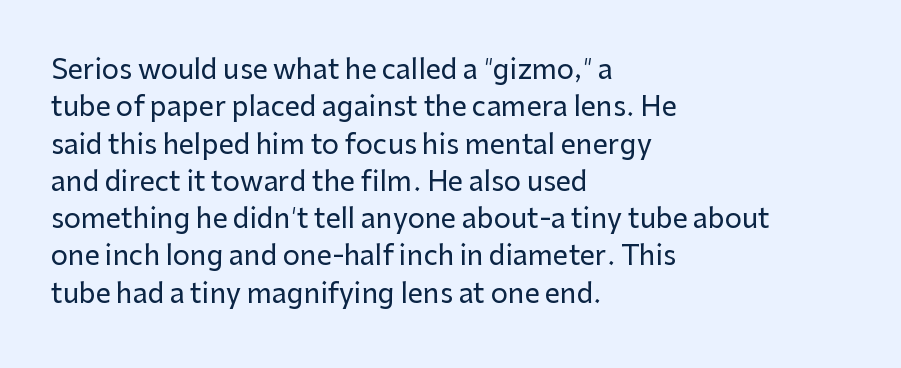
{"italic": "no", "underline": "no", "align": "left", "line_spacing": "normal", "line_spacing_ratio": 1.38, "letter_spacing": "normal", "letter_spacing_em": 0.0, "glyph_px": 27}
